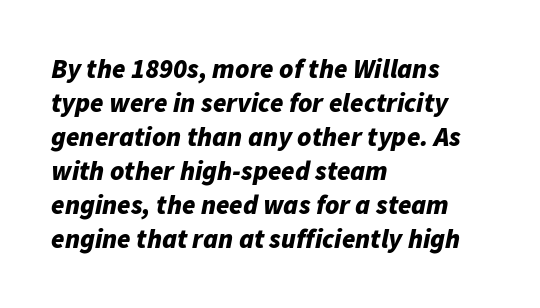
Each new line begins a customary step beneath the previous one. The whole block is typeset with a tilt. Heavy-handed strokes throughout: this text is bold. Words appear dense and cohesive because spacing is normal.
